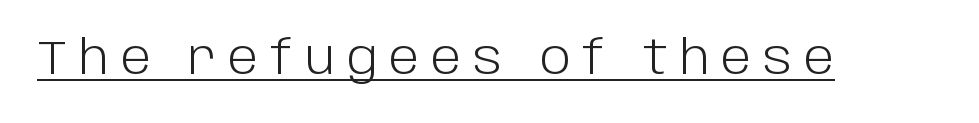
{"serif": "no", "italic": "no", "bold": "no", "weight": "light", "width": "normal", "stroke_contrast": "low", "x_height": "large", "monospaced": "no", "underline": "yes", "letter_spacing": "wide", "letter_spacing_em": 0.26, "glyph_px": 46}
